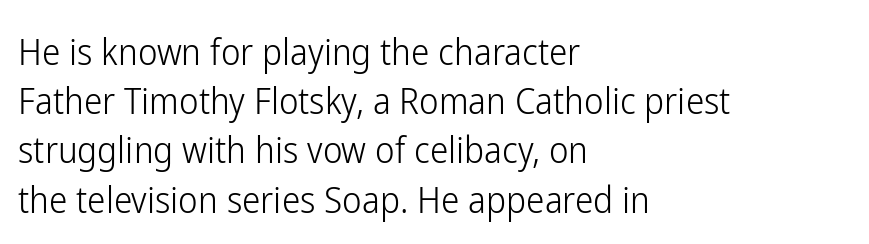
Q: Is the text bold? A: No.
Q: Is the text italic (slanted)? A: No, it is upright.
Q: Is the typeface a serif or a sans-serif typeface? A: Sans-serif.
Q: Is the text underlined? A: No.
Q: How is the paragraph aligned? A: Left-aligned.
Q: Is the spacing between letters normal or unusually wide? A: Normal.
Q: Is the spacing between lines tight, normal or loose? A: Normal.
Q: Width (condensed, normal, or wide)? A: Condensed.
Q: Stroke contrast? A: Low.
Q: x-height? A: Medium.
Q: Monospaced? A: No.
